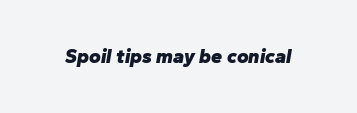
Nobody touched the tracking dial on this one. Bare-footed words on every line. The lettering tilts uniformly, giving the passage an italic look. These lines carry a lot of weight — the face is fully bold.
